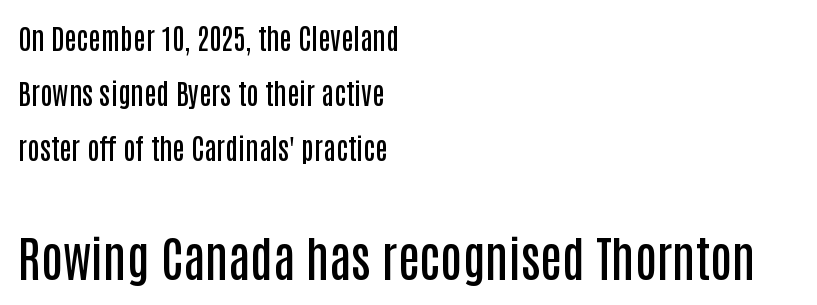
The image shows 49 px semibold, condensed sans-serif type, upright; set left-aligned, loose line spacing (1.97x), normal letter spacing, not underlined; the second (bottom) block is 1.75x larger; low stroke contrast and a large x-height.
